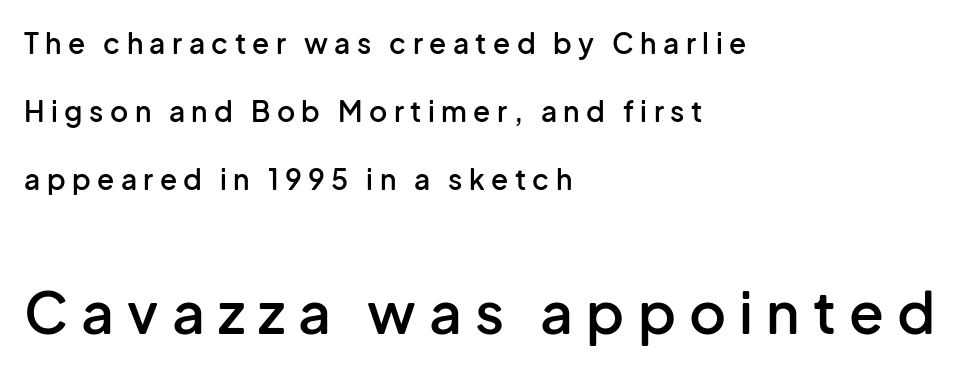
{"serif": "no", "italic": "no", "bold": "semi", "weight": "semibold", "width": "normal", "stroke_contrast": "low", "x_height": "medium", "monospaced": "no", "underline": "no", "align": "left", "line_spacing": "loose", "line_spacing_ratio": 2.43, "letter_spacing": "wide", "letter_spacing_em": 0.23, "larger_block": "second", "size_ratio": 2.04, "glyph_px": 57}
